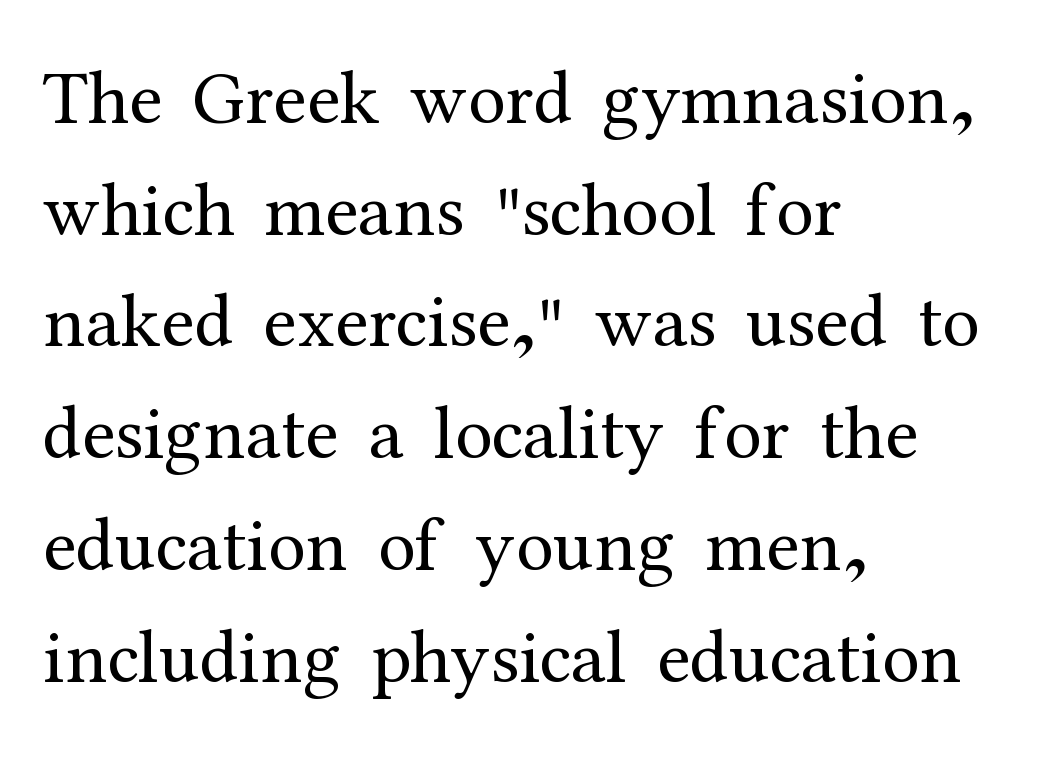
Q: Is the text bold? A: No.
Q: Is the text italic (slanted)? A: No, it is upright.
Q: Is the typeface a serif or a sans-serif typeface? A: Serif.
Q: Is the text underlined? A: No.
Q: How is the paragraph aligned? A: Left-aligned.
Q: Is the spacing between letters normal or unusually wide? A: Normal.
Q: Is the spacing between lines tight, normal or loose? A: Normal.
Q: Width (condensed, normal, or wide)? A: Normal.
Q: Stroke contrast? A: Medium.
Q: x-height? A: Medium.
Q: Monospaced? A: No.
